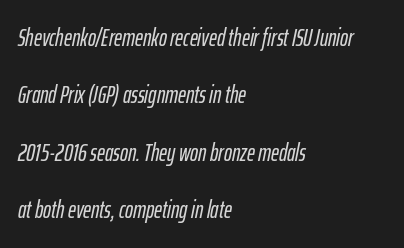
{"italic": "yes", "lean": "right", "slant_degrees": 12, "underline": "no", "align": "left", "line_spacing": "loose", "line_spacing_ratio": 2.39, "letter_spacing": "normal", "letter_spacing_em": 0.0, "glyph_px": 24}
